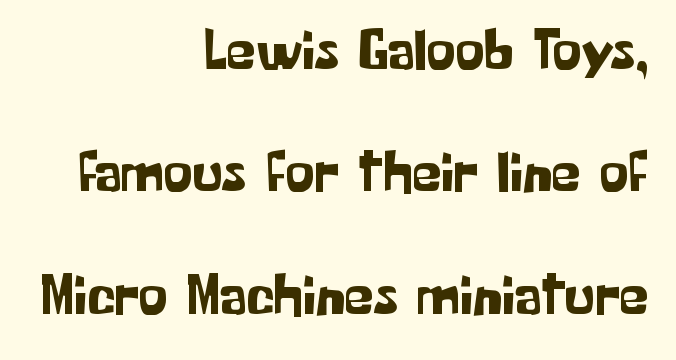
The image shows 58 px sans-serif type, upright; set right-aligned, loose line spacing (2.11x), normal letter spacing, not underlined; low stroke contrast and a medium x-height.
